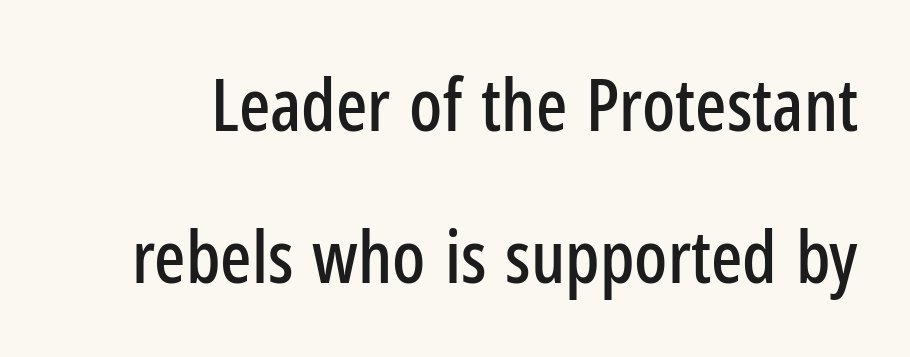
The image shows 73 px condensed sans-serif type, upright; set loose line spacing (2.08x), normal letter spacing, not underlined; low stroke contrast and a medium x-height.
